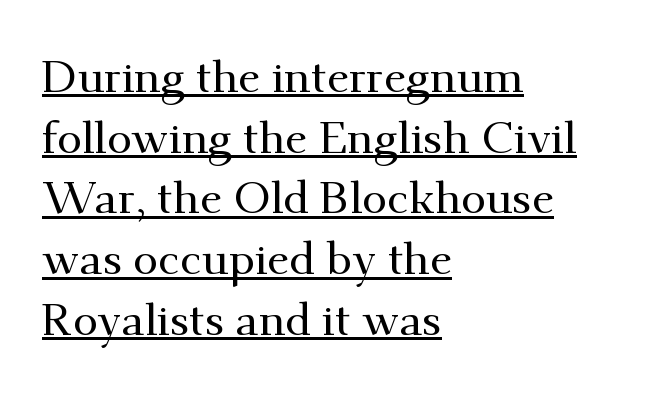
{"serif": "yes", "italic": "no", "width": "normal", "stroke_contrast": "medium", "x_height": "small", "monospaced": "no", "underline": "yes", "align": "left", "line_spacing": "normal", "line_spacing_ratio": 1.35, "letter_spacing": "normal", "letter_spacing_em": 0.0, "glyph_px": 45}
